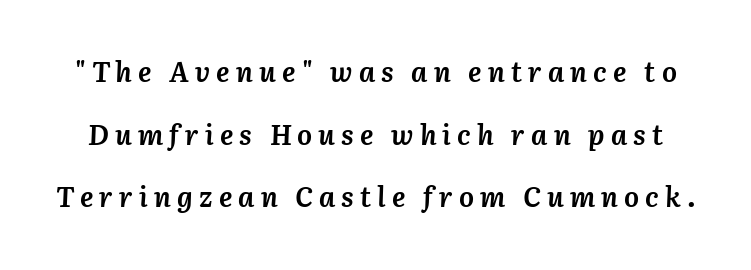
The image shows 28 px semibold type, italic (leaning right); set loose line spacing (2.24x), unusually wide letter spacing (+0.22 em), not underlined; medium stroke contrast and a medium x-height.
